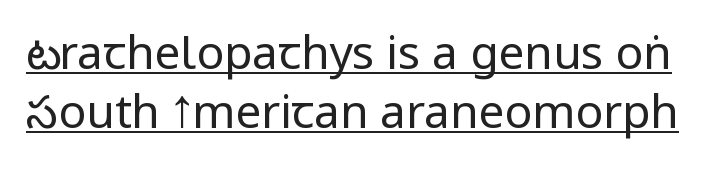
Q: Is the text bold? A: No.
Q: Is the text italic (slanted)? A: No, it is upright.
Q: Is the typeface a serif or a sans-serif typeface? A: Sans-serif.
Q: Is the text underlined? A: Yes.
Q: Is the spacing between letters normal or unusually wide? A: Normal.
Q: Is the spacing between lines tight, normal or loose? A: Normal.
Q: Width (condensed, normal, or wide)? A: Condensed.
Q: Stroke contrast? A: Low.
